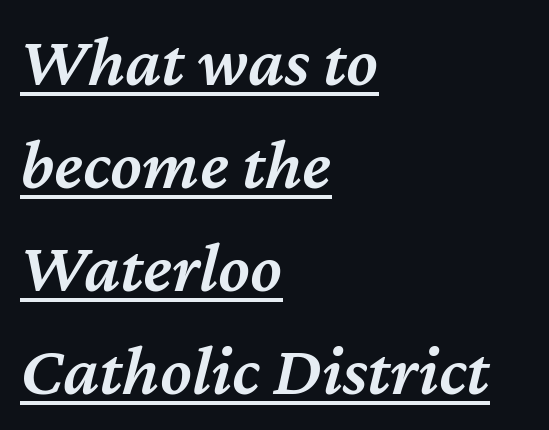
The words here are underlined. Slant detected: the letters are inclined. Look at the stroke-to-counter ratio: somewhat heavy, a semibold. Notice how descenders clear the ascenders below comfortably — that's standard leading.
